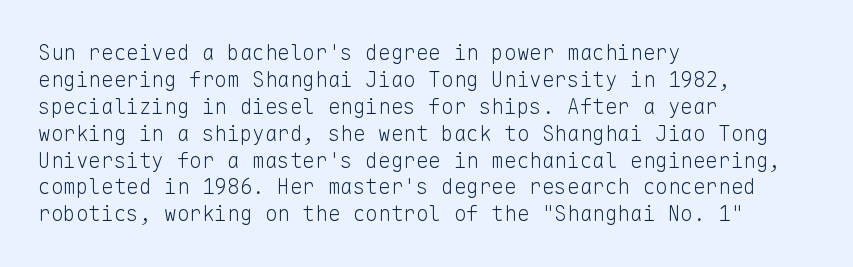
These lines keep a tight, regular rhythm from letter to letter. The rows are spaced the way most documents space them. Nothing heavy about these letters — not bold at all. A roman cut, with each character standing at attention. Check under the words: just untouched page. All the whitespace from short lines collects on the right.
